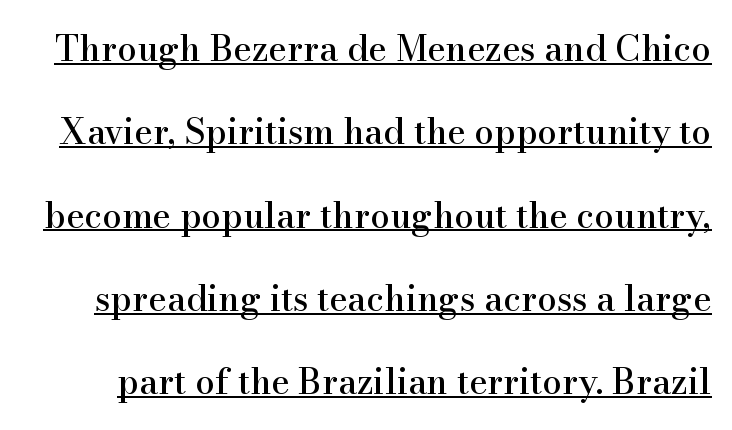
The string is rendered with underlining switched on. The letters advance in unequal steps, a hallmark of proportional type. Airy leading. These lines were composed using upright roman letters.
